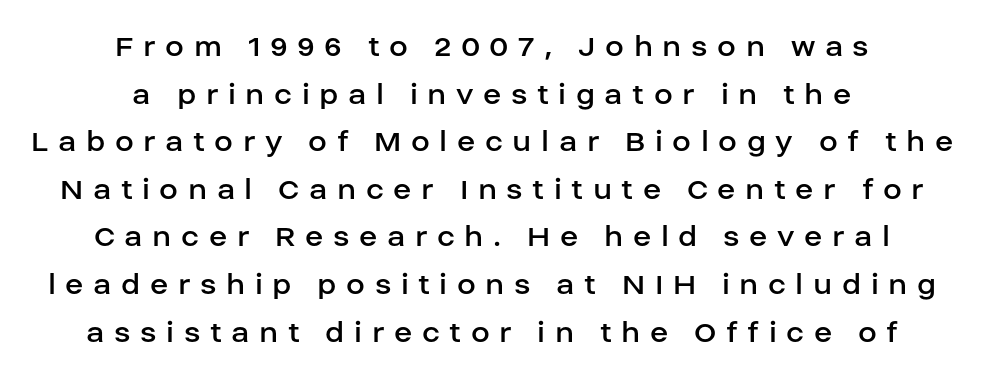
Q: Is the text bold? A: No.
Q: Is the text italic (slanted)? A: No, it is upright.
Q: Is the typeface a serif or a sans-serif typeface? A: Sans-serif.
Q: Is the text underlined? A: No.
Q: How is the paragraph aligned? A: Centered.
Q: Is the spacing between letters normal or unusually wide? A: Unusually wide.
Q: Is the spacing between lines tight, normal or loose? A: Normal.
Q: Width (condensed, normal, or wide)? A: Normal.
Q: Stroke contrast? A: Low.
Q: x-height? A: Large.
Q: Monospaced? A: No.
